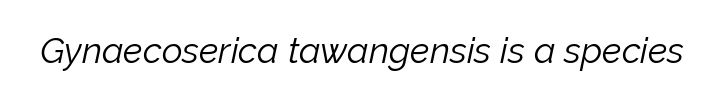
The image shows 36 px light type, italic (leaning right); set normal letter spacing, not underlined; low stroke contrast and a medium x-height.
